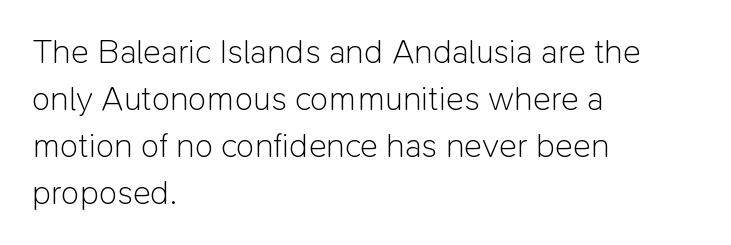
These lines are rendered in a variable-pitch font. This sample keeps an unexceptional amount of space between lines. Lines of text with bare space underneath. Serif or sans? Sans — the stroke terminals are bare.
